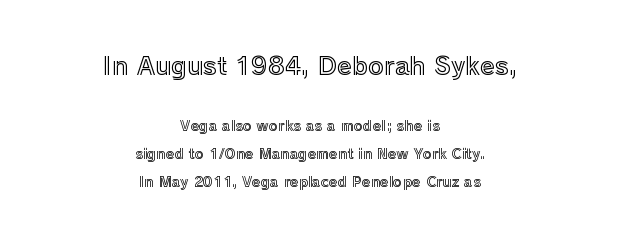
The image shows 24 px text type, upright; set centered, loose line spacing (2.0x), normal letter spacing, not underlined; the first (top) block is 1.71x larger.
